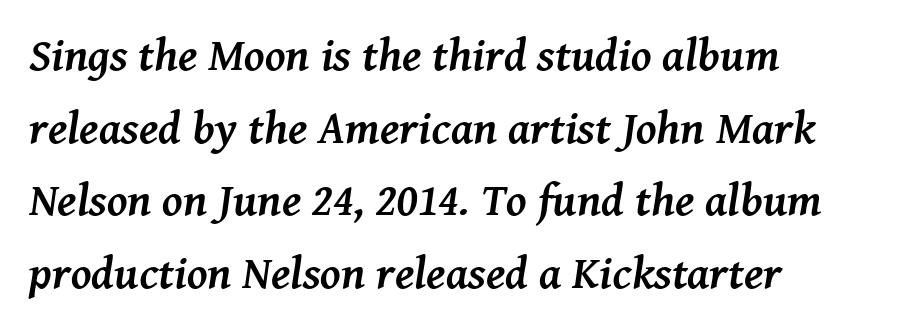
Q: Is the text bold? A: Yes.
Q: Is the text italic (slanted)? A: Yes, it leans right by about 8 degrees.
Q: Is the typeface a serif or a sans-serif typeface? A: Serif.
Q: Is the text underlined? A: No.
Q: How is the paragraph aligned? A: Left-aligned.
Q: Is the spacing between letters normal or unusually wide? A: Normal.
Q: Is the spacing between lines tight, normal or loose? A: Normal.
Q: Width (condensed, normal, or wide)? A: Normal.
Q: Stroke contrast? A: Medium.
Q: x-height? A: Medium.
Q: Monospaced? A: No.
